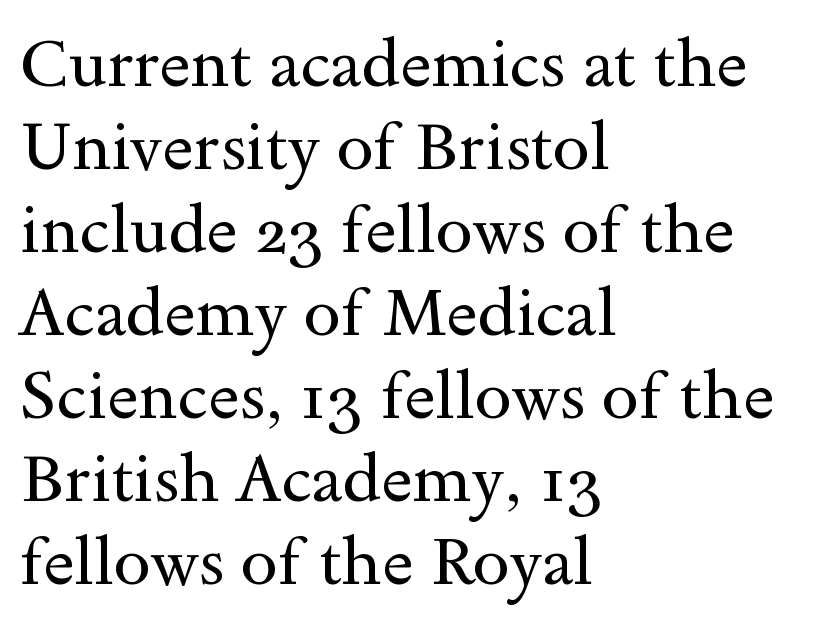
The image shows 67 px regular-weight, wide serif type, upright; set left-aligned, line spacing 1.24x, normal letter spacing, not underlined; a small x-height.
